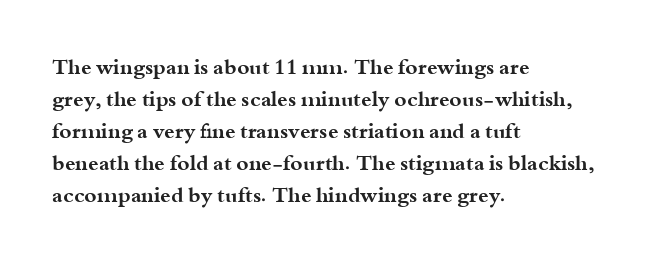
The image shows 21 px bold type, upright; set left-aligned, normal line spacing (1.52x), normal letter spacing, not underlined.
